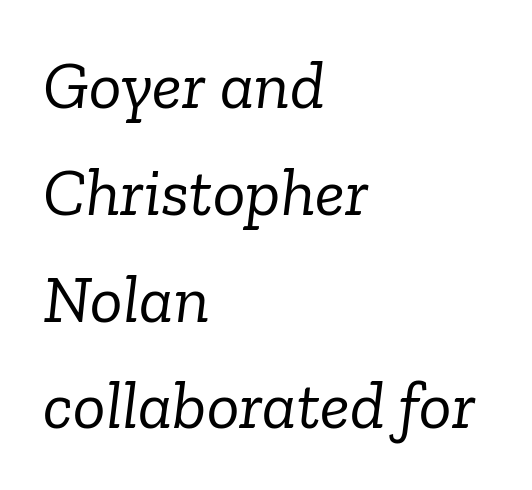
The image shows 68 px light serif type, italic (leaning right); set left-aligned, normal line spacing (1.57x), normal letter spacing, not underlined; low stroke contrast and a medium x-height.
